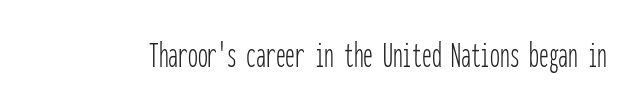
This rendering employs a face without finishing strokes, i.e., a sans-serif. Posture: vertical. This sample has the even, mechanical cadence of fixed-width lettering. Letters have the restrained weight of plain body copy at most.
